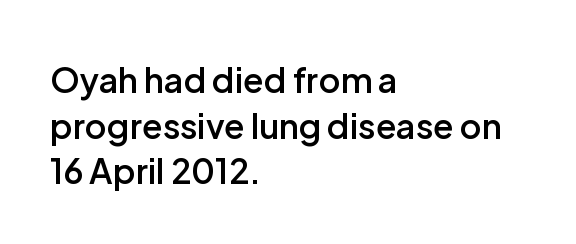
The image shows 34 px semibold sans-serif type, upright; set left-aligned, normal line spacing (1.34x), normal letter spacing, not underlined; low stroke contrast and a medium x-height.
